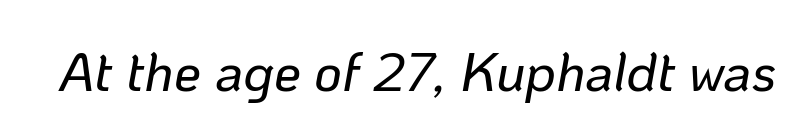
{"italic": "yes", "lean": "right", "slant_degrees": 10, "width": "normal", "stroke_contrast": "low", "x_height": "medium", "monospaced": "no", "underline": "no", "letter_spacing": "normal", "letter_spacing_em": 0.0, "glyph_px": 54}
